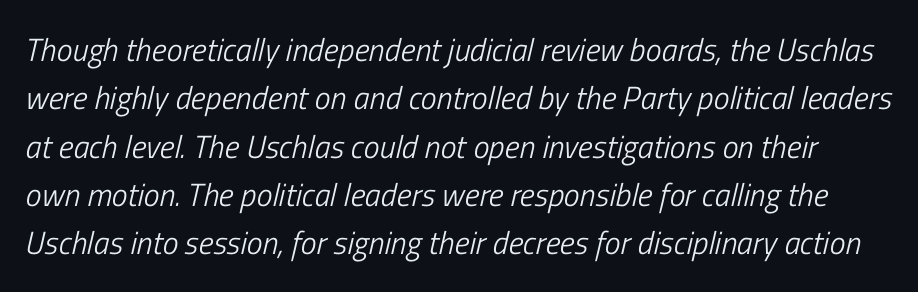
Q: Is the text bold? A: No.
Q: Is the text italic (slanted)? A: Yes, it leans right by about 13 degrees.
Q: Is the text underlined? A: No.
Q: Is the spacing between letters normal or unusually wide? A: Normal.
Q: Is the spacing between lines tight, normal or loose? A: Normal.
Q: Width (condensed, normal, or wide)? A: Condensed.
Q: Stroke contrast? A: Low.
Q: x-height? A: Medium.
Q: Monospaced? A: No.
